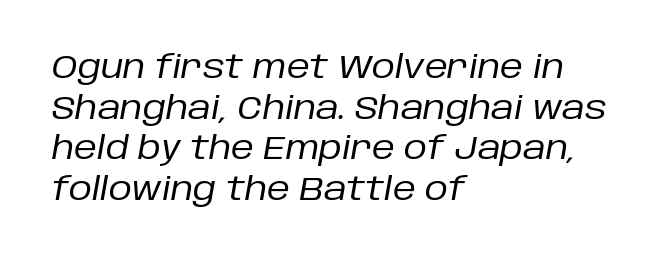
The image shows 32 px regular-weight type, italic (leaning right); set left-aligned, normal line spacing (1.27x), normal letter spacing, not underlined; low stroke contrast and a large x-height.
